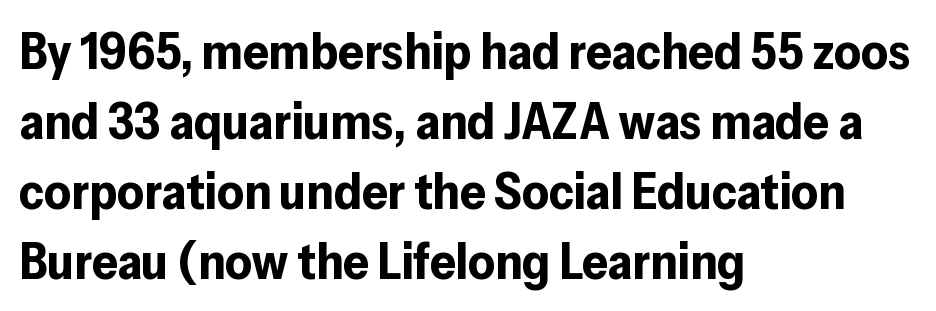
{"serif": "no", "italic": "no", "bold": "yes", "weight": "bold", "width": "normal", "stroke_contrast": "low", "x_height": "medium", "monospaced": "no", "underline": "no", "align": "left", "line_spacing": "normal", "line_spacing_ratio": 1.37, "letter_spacing": "normal", "letter_spacing_em": 0.0, "glyph_px": 51}
